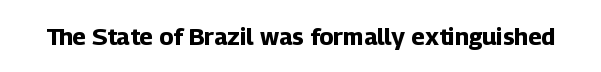
The image shows 24 px bold type, upright; set normal letter spacing, not underlined.
